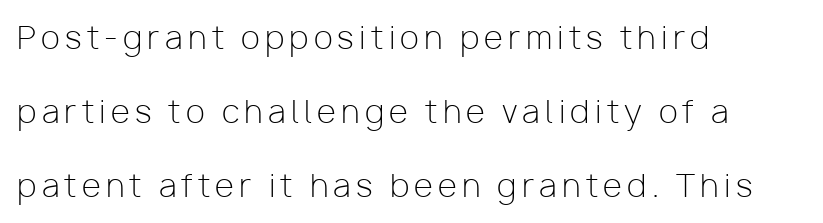
Q: Is the text bold? A: No.
Q: Is the text italic (slanted)? A: No, it is upright.
Q: Is the typeface a serif or a sans-serif typeface? A: Sans-serif.
Q: Is the text underlined? A: No.
Q: How is the paragraph aligned? A: Left-aligned.
Q: Is the spacing between lines tight, normal or loose? A: Loose.
Q: Width (condensed, normal, or wide)? A: Normal.
Q: Stroke contrast? A: Low.
Q: x-height? A: Medium.
Q: Monospaced? A: No.
